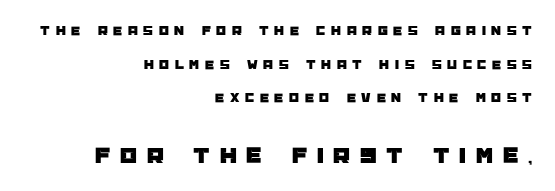
Q: Is the text italic (slanted)? A: No, it is upright.
Q: Is the text underlined? A: No.
Q: How is the paragraph aligned? A: Right-aligned.
Q: Is the spacing between letters normal or unusually wide? A: Unusually wide.
Q: Is the spacing between lines tight, normal or loose? A: Loose.
Q: Which block of text is set in a larger size, the first (top) or the second (bottom)? A: The second (bottom) one.
